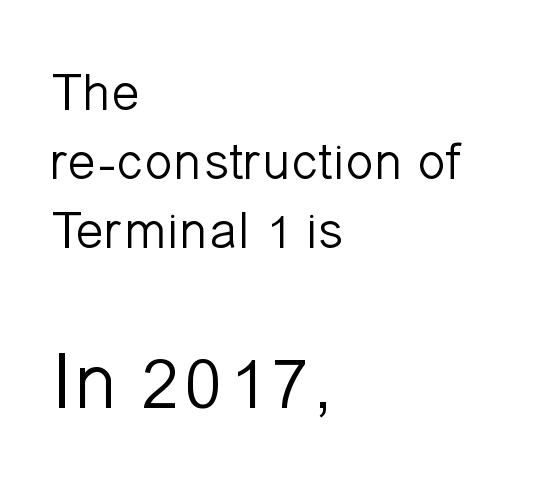
{"serif": "no", "italic": "no", "bold": "no", "weight": "light", "width": "normal", "stroke_contrast": "low", "x_height": "medium", "monospaced": "no", "underline": "no", "align": "left", "line_spacing": "normal", "line_spacing_ratio": 1.3, "letter_spacing": "normal", "letter_spacing_em": 0.0, "larger_block": "second", "size_ratio": 1.49, "glyph_px": 79}
